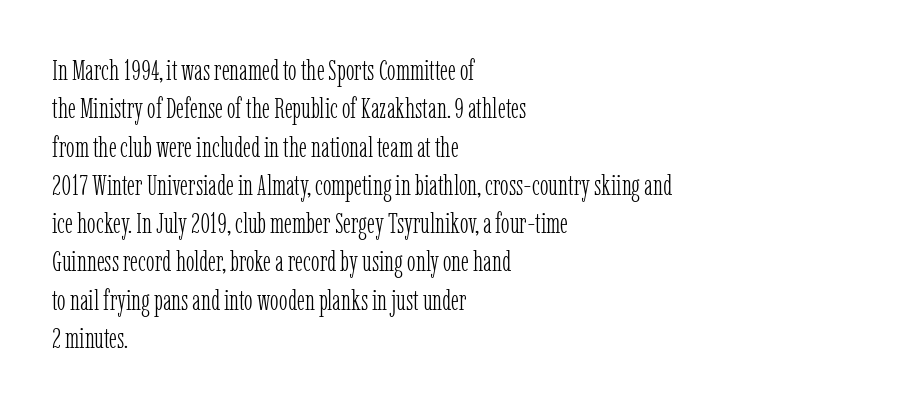
Q: Is the text bold? A: No.
Q: Is the text italic (slanted)? A: No, it is upright.
Q: Is the typeface a serif or a sans-serif typeface? A: Serif.
Q: Is the text underlined? A: No.
Q: How is the paragraph aligned? A: Left-aligned.
Q: Is the spacing between letters normal or unusually wide? A: Normal.
Q: Is the spacing between lines tight, normal or loose? A: Normal.
Q: Width (condensed, normal, or wide)? A: Condensed.
Q: Stroke contrast? A: Low.
Q: x-height? A: Medium.
Q: Monospaced? A: No.
